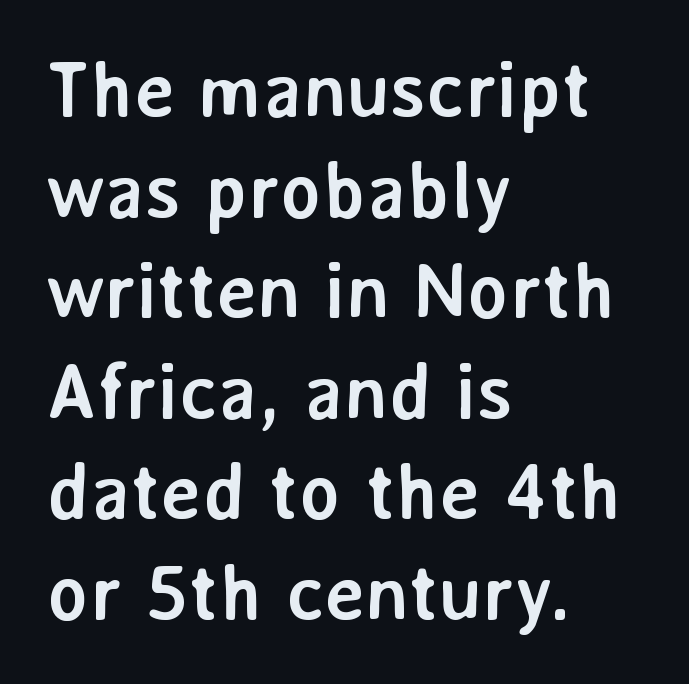
Decoration check: the copy has no underline. Does the type have serifs? No, each stem ends abruptly. Think of a printed novel: that variable character pitch is what you see here. Notice how thick the strokes are: this is what a full bold looks like. Typeset ragged right — the left edge is the straight one. A roman cut, with each character standing at attention.
